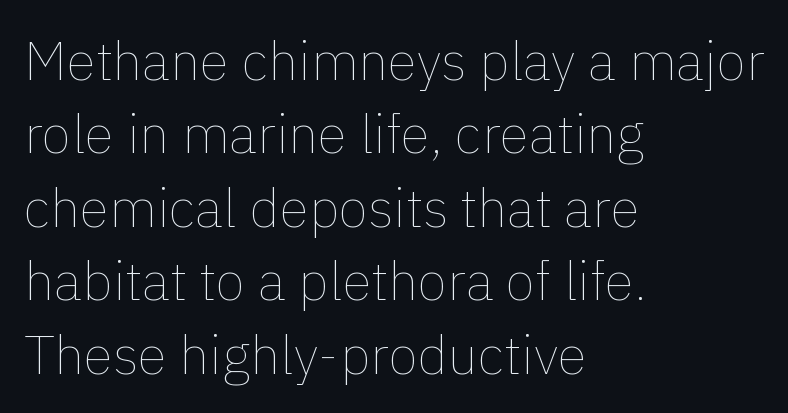
The image shows 54 px thin type, upright; set left-aligned, normal line spacing (1.36x), normal letter spacing, not underlined; a medium x-height.
